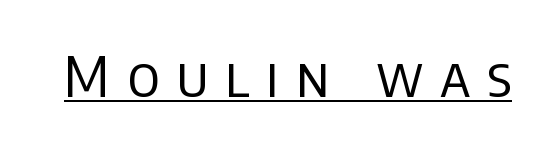
{"serif": "no", "italic": "no", "bold": "no", "weight": "regular", "width": "normal", "stroke_contrast": "low", "x_height": "large", "monospaced": "no", "underline": "yes", "letter_spacing": "wide", "letter_spacing_em": 0.3, "glyph_px": 55}
